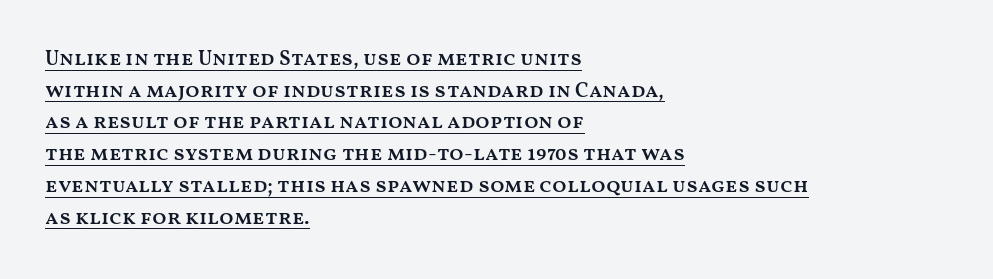
{"italic": "no", "bold": "semi", "underline": "yes", "align": "left", "line_spacing": "normal", "line_spacing_ratio": 1.51, "letter_spacing": "normal", "letter_spacing_em": 0.0, "glyph_px": 21}
